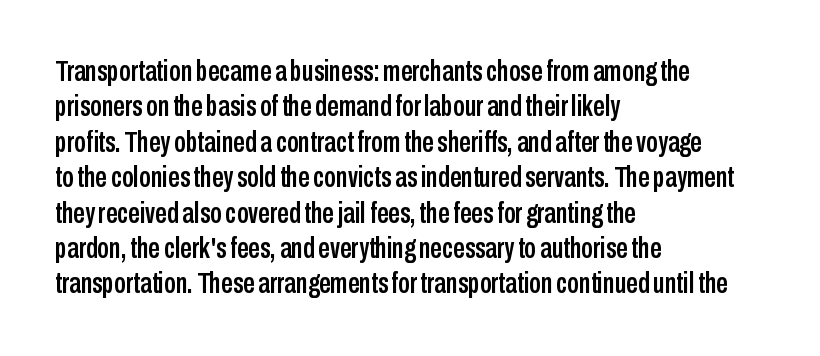
{"serif": "no", "italic": "no", "width": "condensed", "stroke_contrast": "low", "x_height": "medium", "monospaced": "no", "underline": "no", "align": "left", "line_spacing_ratio": 1.22, "letter_spacing": "normal", "letter_spacing_em": 0.0, "glyph_px": 29}
